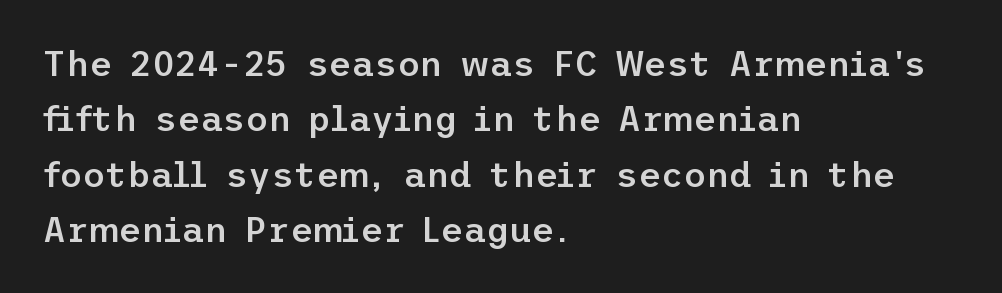
{"serif": "no", "italic": "no", "bold": "semi", "weight": "semibold", "width": "normal", "stroke_contrast": "low", "x_height": "medium", "underline": "no", "align": "left", "line_spacing": "normal", "line_spacing_ratio": 1.58, "letter_spacing": "normal", "letter_spacing_em": 0.0, "glyph_px": 35}
